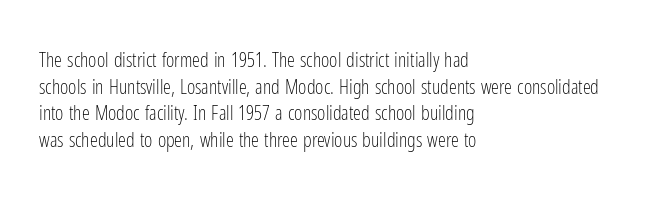
{"italic": "no", "bold": "no", "underline": "no", "align": "left", "line_spacing": "normal", "line_spacing_ratio": 1.33, "letter_spacing": "normal", "letter_spacing_em": 0.0, "glyph_px": 20}
